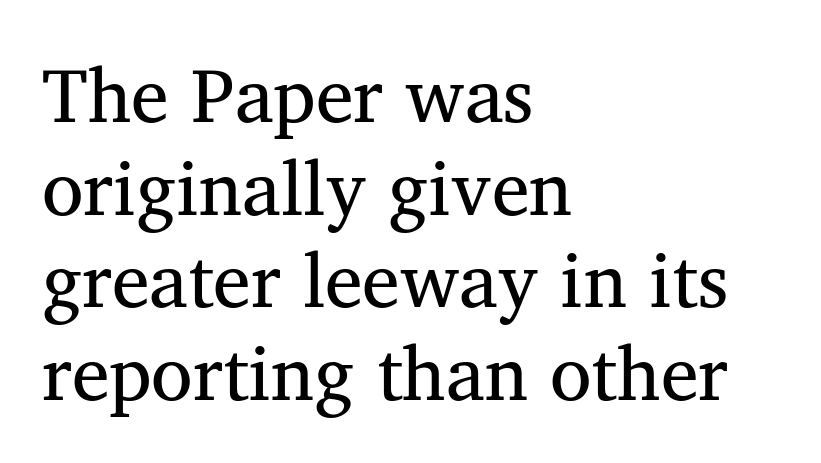
Letters rest on an invisible, unmarked baseline. Is this a fixed-width face? No — the glyphs have proportional, varying widths. Unlike italic type, these characters show no tilt at all. The characters are drawn with everyday or finer stroke widths. Students, note that the glyphs here touch the page at normal intervals.
